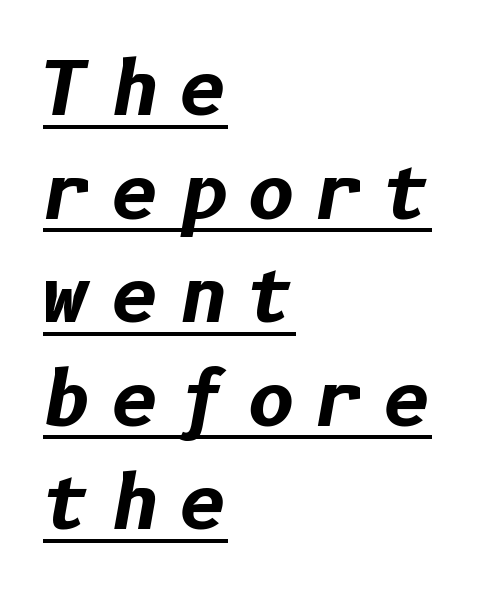
Q: Is the text bold? A: Yes.
Q: Is the text italic (slanted)? A: Yes, it leans right by about 10 degrees.
Q: Is the text underlined? A: Yes.
Q: How is the paragraph aligned? A: Left-aligned.
Q: Is the spacing between letters normal or unusually wide? A: Unusually wide.
Q: Is the spacing between lines tight, normal or loose? A: Normal.
Q: Width (condensed, normal, or wide)? A: Normal.
Q: Stroke contrast? A: Low.
Q: x-height? A: Medium.
